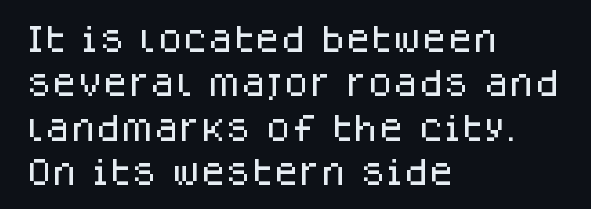
Q: Is the text italic (slanted)? A: No, it is upright.
Q: Is the typeface a serif or a sans-serif typeface? A: Sans-serif.
Q: Is the text underlined? A: No.
Q: How is the paragraph aligned? A: Left-aligned.
Q: Is the spacing between letters normal or unusually wide? A: Normal.
Q: Is the spacing between lines tight, normal or loose? A: Normal.
Q: Width (condensed, normal, or wide)? A: Normal.
Q: Stroke contrast? A: Low.
Q: x-height? A: Large.
Q: Monospaced? A: No.
